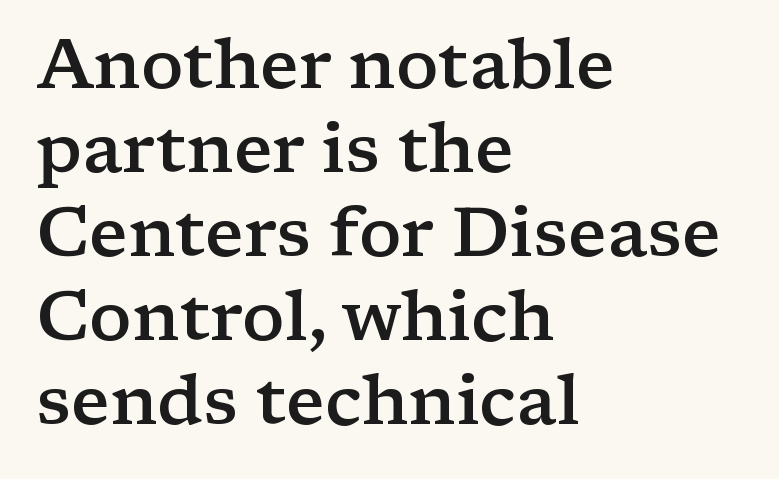
What stands out about the letter spacing? Nothing — it is the standard amount. Serifs: yes, visible at the terminals of the letterforms. The passage shown is semibold, sitting just below true bold. Character widths vary here, with narrow letters taking less room than wide ones. Only glyphs here, with clear space below each row. The typesetter chose a ragged-right arrangement here.
